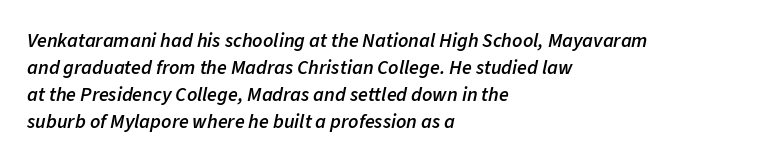
These lines are set flush left with a ragged right edge. The strokes are fattened partway — semibold, not bold. Leading: standard. Lines of text with bare space underneath. No extra tracking has been applied to these lines. The typography opts for an oblique posture over an upright one.
